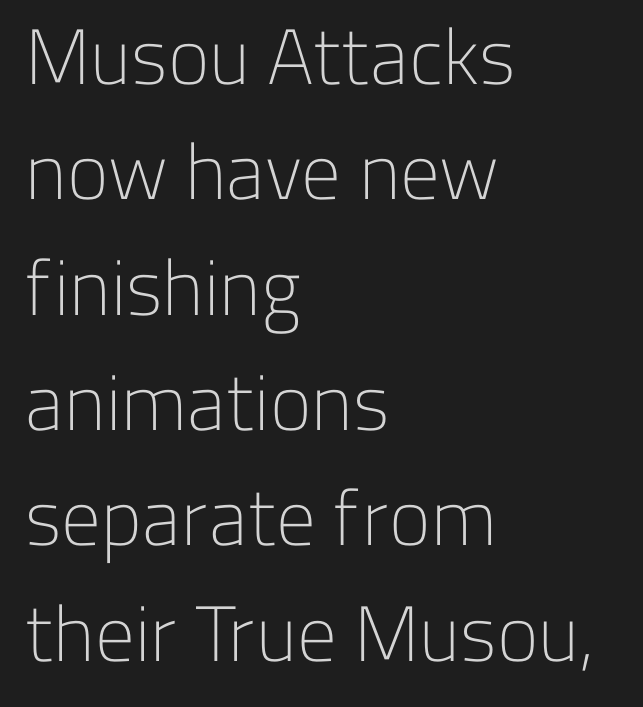
Q: Is the text bold? A: No.
Q: Is the text italic (slanted)? A: No, it is upright.
Q: Is the typeface a serif or a sans-serif typeface? A: Sans-serif.
Q: Is the text underlined? A: No.
Q: How is the paragraph aligned? A: Left-aligned.
Q: Is the spacing between letters normal or unusually wide? A: Normal.
Q: Is the spacing between lines tight, normal or loose? A: Normal.
Q: Width (condensed, normal, or wide)? A: Normal.
Q: Stroke contrast? A: Low.
Q: x-height? A: Medium.
Q: Monospaced? A: No.
